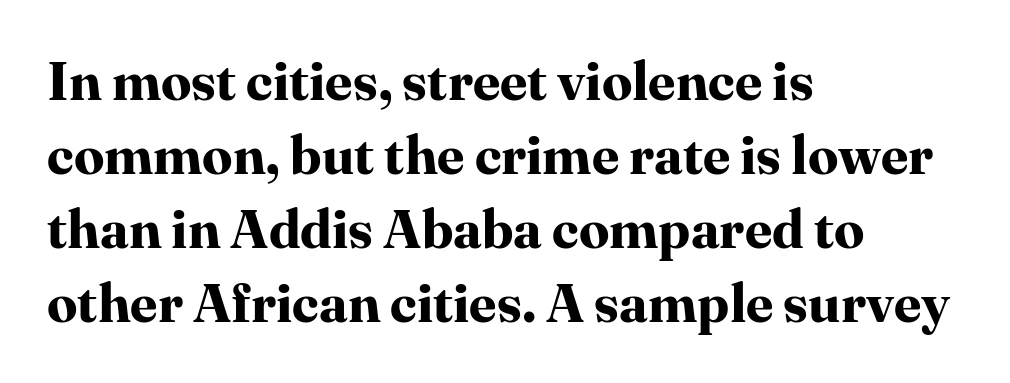
The image shows 54 px bold serif type, upright; set left-aligned, normal line spacing (1.37x), normal letter spacing, not underlined; high stroke contrast and a medium x-height.
